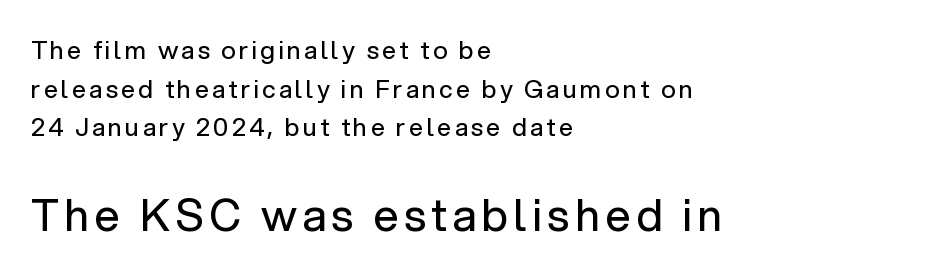
Counters stay open thanks to moderate or lighter strokes. The block of text has a typical density, with ordinary space between rows. These lines are rendered in a variable-pitch font. Descenders hang freely into open space.
